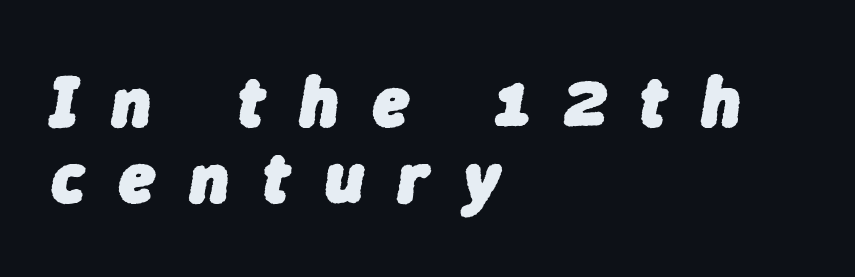
The image shows 72 px heavy type, italic (leaning right); set left-aligned, tight line spacing (1.05x), unusually wide letter spacing (+0.48 em), not underlined; low stroke contrast and a medium x-height.
